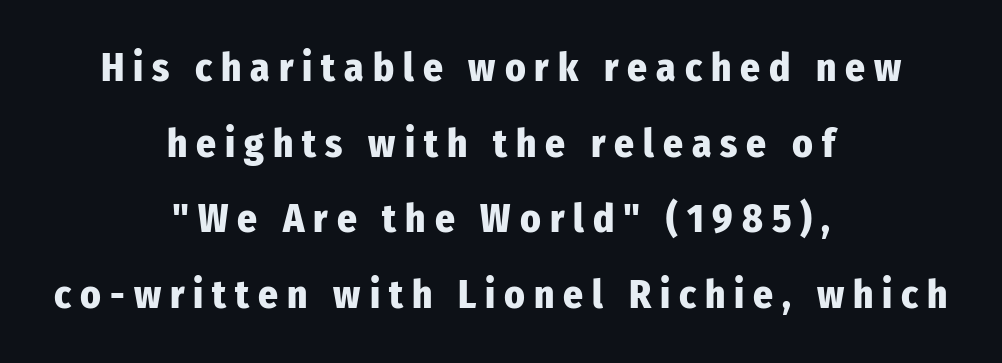
The image shows 39 px heavy, condensed sans-serif type, upright; set centered, loose line spacing (1.94x), unusually wide letter spacing (+0.23 em), not underlined; low stroke contrast and a medium x-height.
